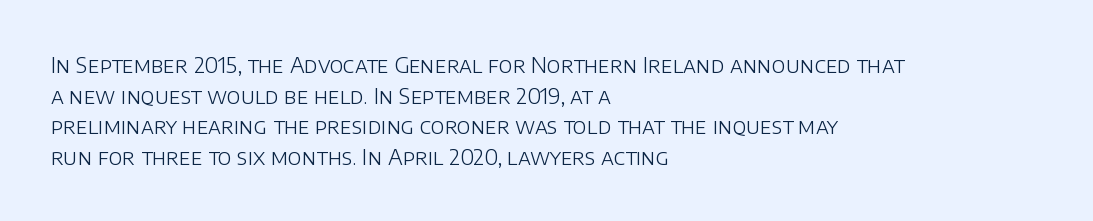
Q: Is the text bold? A: No.
Q: Is the text italic (slanted)? A: No, it is upright.
Q: Is the text underlined? A: No.
Q: How is the paragraph aligned? A: Left-aligned.
Q: Is the spacing between letters normal or unusually wide? A: Normal.
Q: Is the spacing between lines tight, normal or loose? A: Normal.
